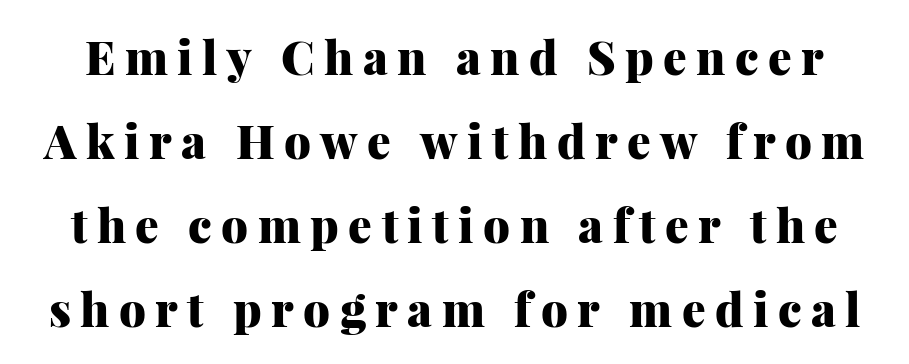
{"serif": "yes", "italic": "no", "bold": "yes", "weight": "heavy", "width": "normal", "stroke_contrast": "medium", "x_height": "medium", "monospaced": "no", "underline": "no", "line_spacing_ratio": 1.79, "letter_spacing": "wide", "letter_spacing_em": 0.2, "glyph_px": 47}
